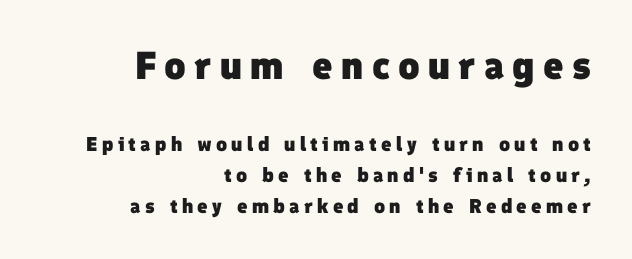
Q: Is the text bold? A: Yes.
Q: Is the typeface a serif or a sans-serif typeface? A: Sans-serif.
Q: Is the text underlined? A: No.
Q: How is the paragraph aligned? A: Right-aligned.
Q: Is the spacing between letters normal or unusually wide? A: Unusually wide.
Q: Is the spacing between lines tight, normal or loose? A: Normal.
Q: Which block of text is set in a larger size, the first (top) or the second (bottom)? A: The first (top) one.
Q: Width (condensed, normal, or wide)? A: Normal.
Q: Stroke contrast? A: Low.
Q: x-height? A: Medium.
Q: Monospaced? A: No.
